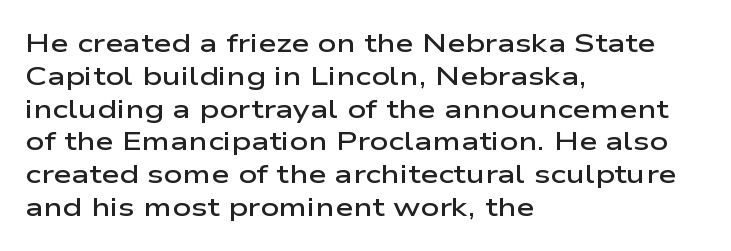
{"italic": "no", "bold": "semi", "underline": "no", "align": "left", "line_spacing": "normal", "line_spacing_ratio": 1.26, "letter_spacing": "normal", "letter_spacing_em": 0.0, "glyph_px": 26}
